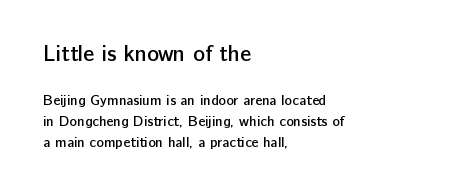
The image shows 22 px text type, upright; set left-aligned, normal line spacing (1.49x), normal letter spacing, not underlined; the first (top) block is 1.57x larger.
